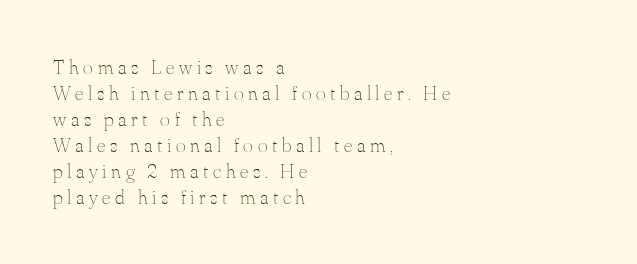
The image shows 21 px text type, upright; set left-aligned, line spacing 1.24x, unusually wide letter spacing (+0.22 em), not underlined.
